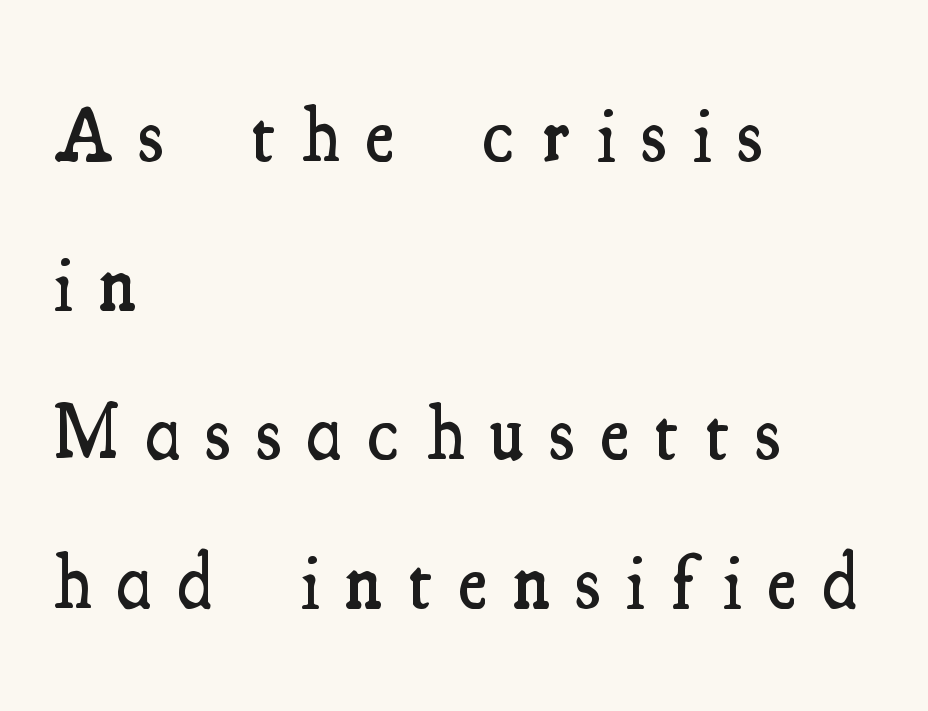
{"serif": "yes", "italic": "no", "bold": "semi", "weight": "semibold", "width": "condensed", "stroke_contrast": "medium", "x_height": "small", "monospaced": "no", "underline": "no", "align": "left", "line_spacing": "loose", "line_spacing_ratio": 1.91, "letter_spacing": "wide", "letter_spacing_em": 0.34, "glyph_px": 78}
